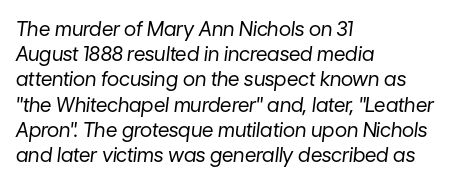
Q: Is the text bold? A: No.
Q: Is the text italic (slanted)? A: Yes, it leans right by about 7 degrees.
Q: Is the text underlined? A: No.
Q: How is the paragraph aligned? A: Left-aligned.
Q: Is the spacing between letters normal or unusually wide? A: Normal.
Q: Is the spacing between lines tight, normal or loose? A: Normal.
